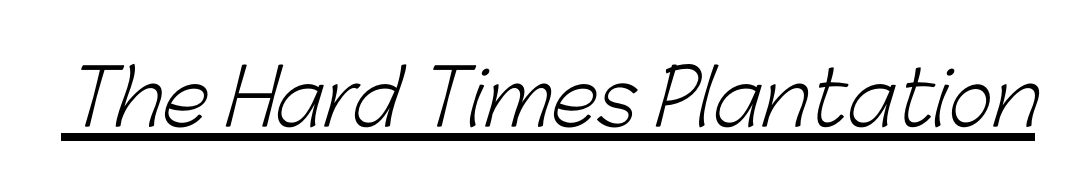
Q: Is the text bold? A: No.
Q: Is the typeface a serif or a sans-serif typeface? A: Sans-serif.
Q: Is the text underlined? A: Yes.
Q: Is the spacing between letters normal or unusually wide? A: Normal.
Q: Width (condensed, normal, or wide)? A: Normal.
Q: Stroke contrast? A: Low.
Q: x-height? A: Medium.
Q: Monospaced? A: No.
